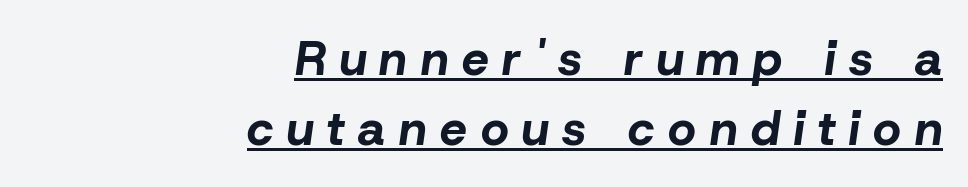
These lines are rendered in a variable-pitch font. Teacher's note: observe the even right margin — that is flush-right alignment. The rendering inserts visible extra space after every character. The specimen reads as italic at a glance.
